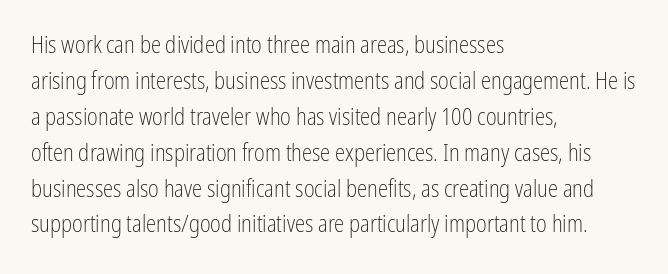
The foot of each line stays bare and open. It's the straight-up-and-down kind of type. The gaps between neighbouring characters are ordinary and unremarkable. A normal amount of white space separates one row of letters from the next. Typeset ragged right — the left edge is the straight one. Is the stroke heavy? The answer is a plain regular-or-lighter.
